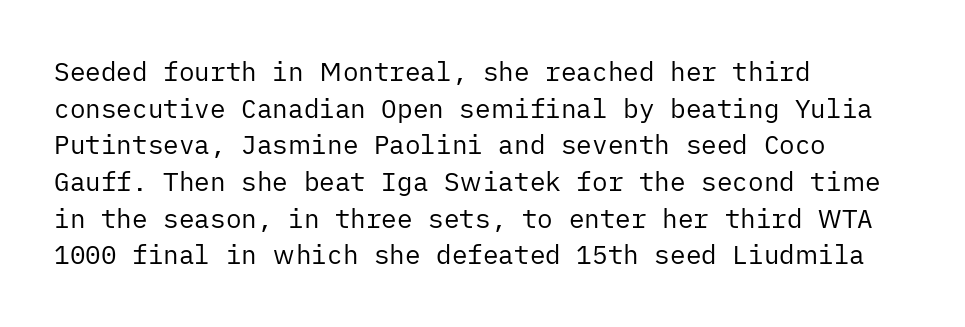
Q: Is the text bold? A: No.
Q: Is the text italic (slanted)? A: No, it is upright.
Q: Is the text underlined? A: No.
Q: How is the paragraph aligned? A: Left-aligned.
Q: Is the spacing between letters normal or unusually wide? A: Normal.
Q: Is the spacing between lines tight, normal or loose? A: Normal.
